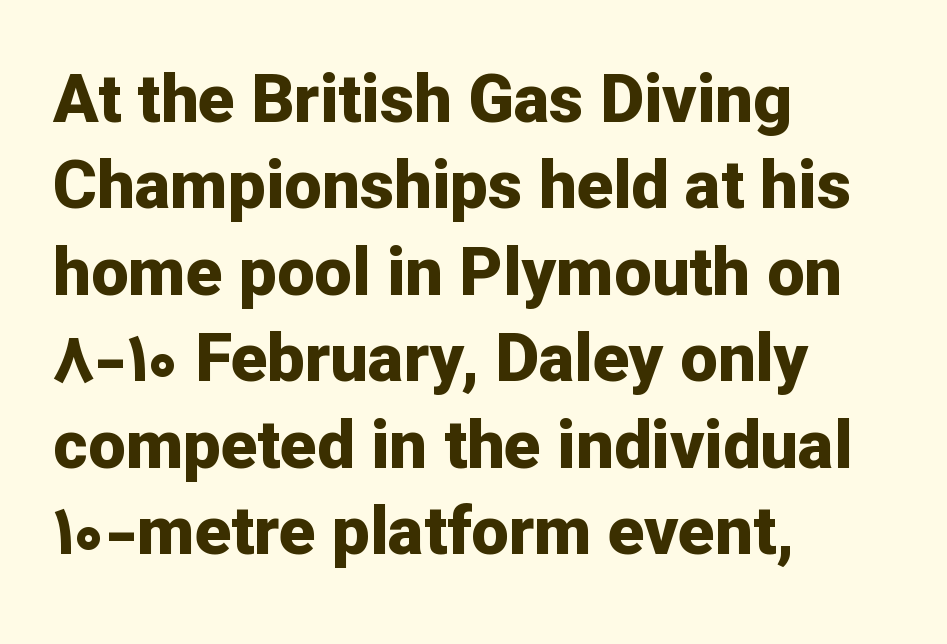
{"serif": "no", "italic": "no", "bold": "yes", "weight": "bold", "width": "normal", "stroke_contrast": "low", "x_height": "medium", "monospaced": "no", "underline": "no", "align": "left", "line_spacing": "normal", "line_spacing_ratio": 1.29, "letter_spacing": "normal", "letter_spacing_em": 0.0, "glyph_px": 67}
